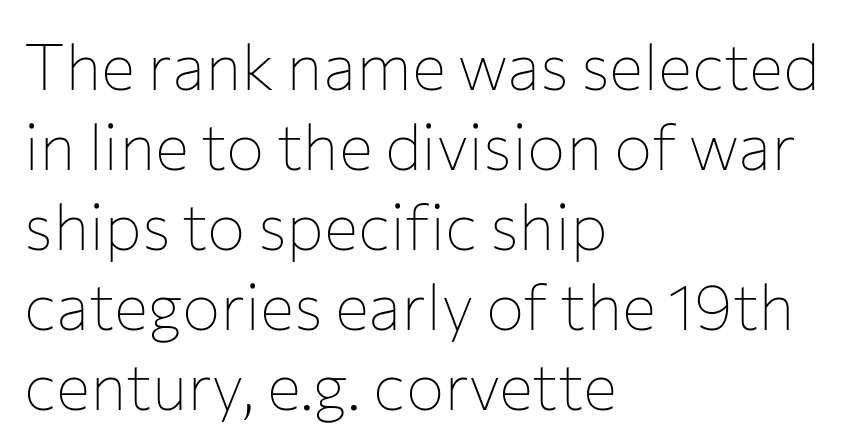
Q: Is the text bold? A: No.
Q: Is the text italic (slanted)? A: No, it is upright.
Q: Is the typeface a serif or a sans-serif typeface? A: Sans-serif.
Q: Is the text underlined? A: No.
Q: How is the paragraph aligned? A: Left-aligned.
Q: Is the spacing between letters normal or unusually wide? A: Normal.
Q: Is the spacing between lines tight, normal or loose? A: Normal.
Q: Width (condensed, normal, or wide)? A: Normal.
Q: Stroke contrast? A: Low.
Q: x-height? A: Medium.
Q: Monospaced? A: No.
